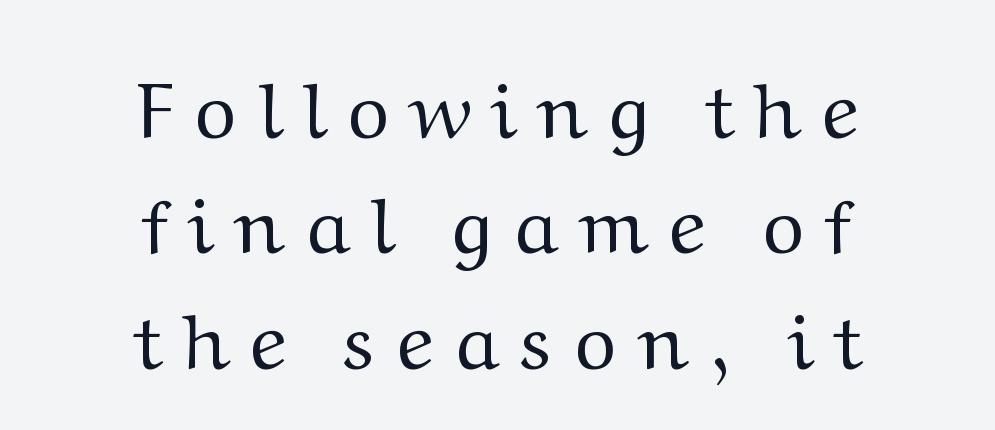
Examine the stroke ends and you'll spot serifs. This is not heavy type; no bold has been used. Which margin do the lines hug? Neither — every line sits in the middle. A normal amount of white space separates one row of letters from the next.
